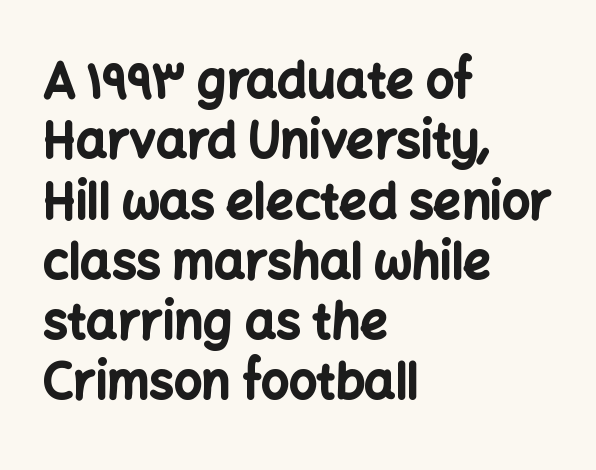
Q: Is the text bold? A: Yes.
Q: Is the text italic (slanted)? A: No, it is upright.
Q: Is the typeface a serif or a sans-serif typeface? A: Sans-serif.
Q: Is the text underlined? A: No.
Q: How is the paragraph aligned? A: Left-aligned.
Q: Is the spacing between letters normal or unusually wide? A: Normal.
Q: Width (condensed, normal, or wide)? A: Normal.
Q: Stroke contrast? A: Low.
Q: x-height? A: Medium.
Q: Monospaced? A: No.
